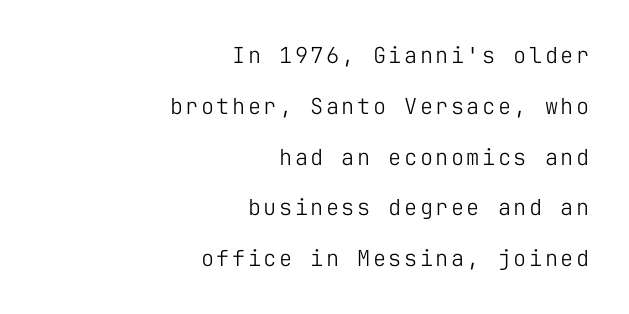
{"italic": "no", "bold": "no", "underline": "no", "align": "right", "line_spacing": "loose", "line_spacing_ratio": 2.31, "glyph_px": 22}
